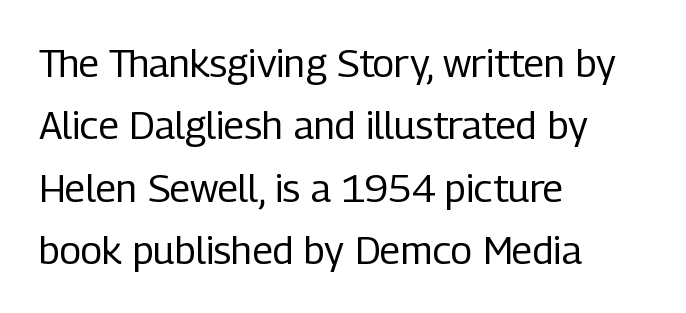
Q: Is the text bold? A: No.
Q: Is the text italic (slanted)? A: No, it is upright.
Q: Is the typeface a serif or a sans-serif typeface? A: Sans-serif.
Q: Is the text underlined? A: No.
Q: How is the paragraph aligned? A: Left-aligned.
Q: Is the spacing between letters normal or unusually wide? A: Normal.
Q: Is the spacing between lines tight, normal or loose? A: Normal.
Q: Width (condensed, normal, or wide)? A: Condensed.
Q: Stroke contrast? A: Low.
Q: x-height? A: Medium.
Q: Monospaced? A: No.
